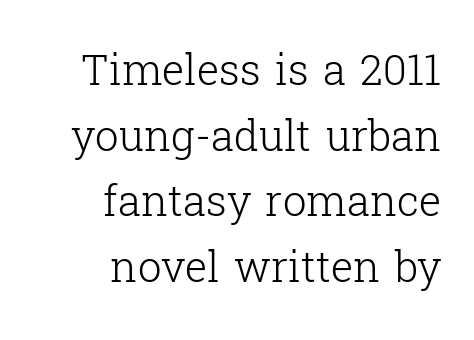
{"serif": "yes", "italic": "no", "bold": "no", "weight": "light", "width": "normal", "stroke_contrast": "low", "x_height": "medium", "monospaced": "no", "underline": "no", "align": "right", "line_spacing": "normal", "line_spacing_ratio": 1.56, "letter_spacing": "normal", "letter_spacing_em": 0.0, "glyph_px": 42}
